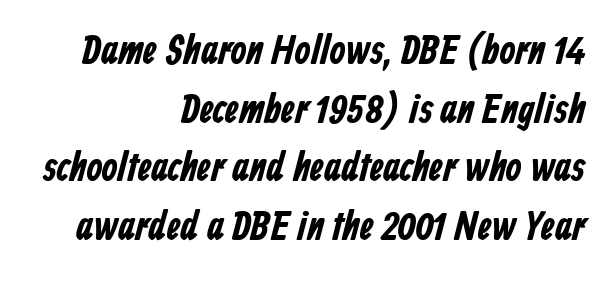
{"serif": "no", "bold": "yes", "weight": "bold", "width": "condensed", "stroke_contrast": "low", "x_height": "medium", "monospaced": "no", "underline": "no", "align": "right", "line_spacing": "normal", "line_spacing_ratio": 1.43, "letter_spacing": "normal", "letter_spacing_em": 0.0, "glyph_px": 41}
